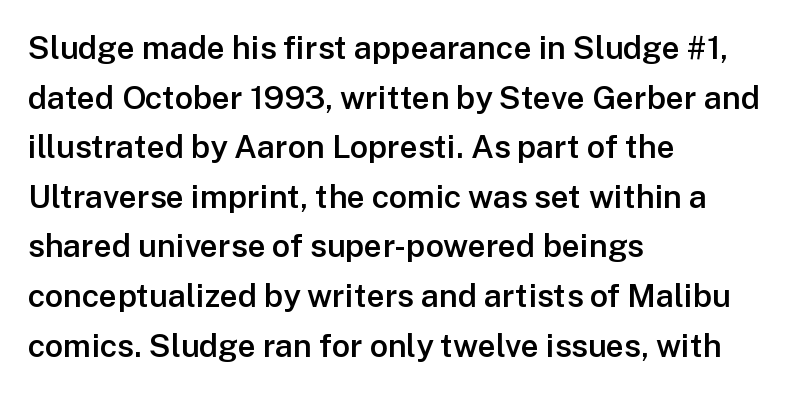
The typography opts for an upright posture over an oblique one. What weight is shown? A semibold, between regular and bold. The face used here is a sans, in the tradition of grotesques and geometrics. Interline gaps are of average width in this sample. Spacing verdict: proportional, widths tailored to each character.
